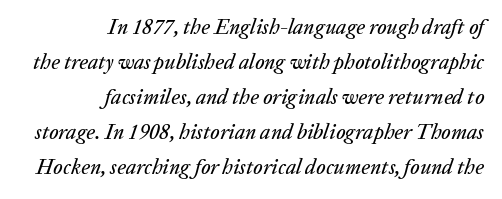
Q: Is the text italic (slanted)? A: Yes, it leans right by about 20 degrees.
Q: Is the text underlined? A: No.
Q: How is the paragraph aligned? A: Right-aligned.
Q: Is the spacing between letters normal or unusually wide? A: Normal.
Q: Is the spacing between lines tight, normal or loose? A: Normal.
